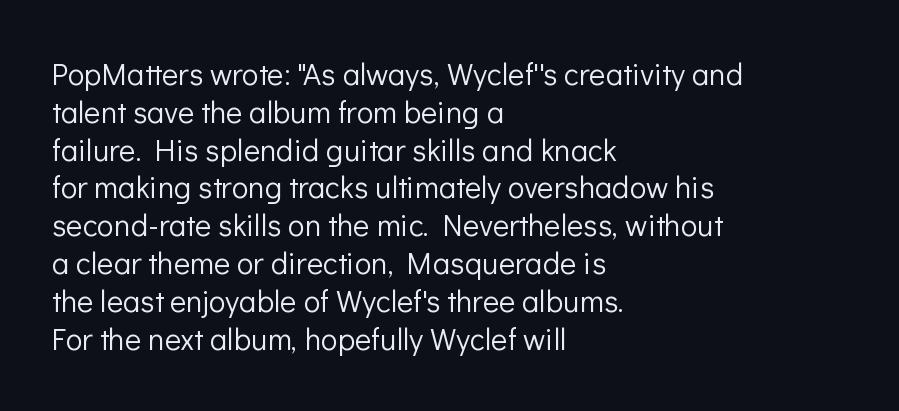
A quiet, ordinary-to-light weight characterises the typeface. The rendering shows plain stroke endings on the letterforms — a sans-serif design. No extra tracking has been applied to these lines. Letters rest on an invisible, unmarked baseline. The passage shown is typed in a proportional face where columns would drift. The lettering holds an erect, upright posture throughout.
